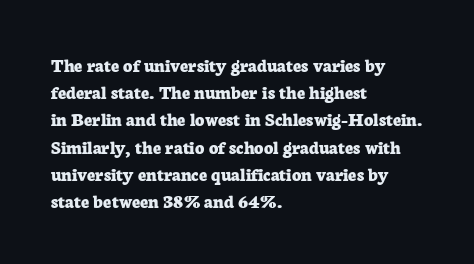
Vertical strokes here are truly vertical. Line spacing here is normal. The rendering anchors every line to the left-hand side. Short note: letters normally spaced. Has an underline been added? It has not. The sample has been set heavy, in full bold.
